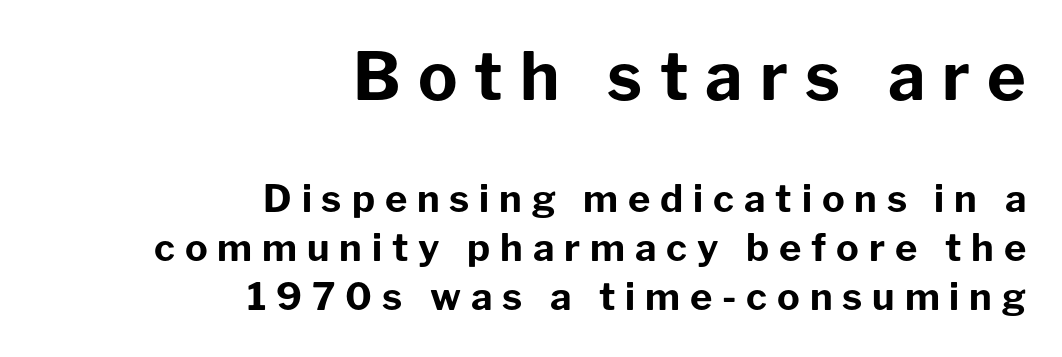
The image shows 66 px bold sans-serif type, upright; set right-aligned, normal line spacing (1.3x), unusually wide letter spacing (+0.26 em), not underlined; the first (top) block is 1.74x larger; low stroke contrast and a medium x-height.
